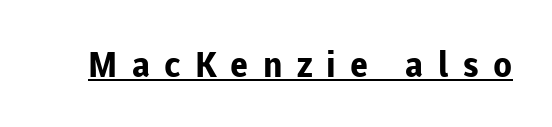
I'd call this a sans setting — the letters go barefoot. Every stem runs plumb, perpendicular to the baseline. The typesetting leans heavy: a genuine bold. Each line of the rendering has a horizontal stroke beneath the glyphs.
